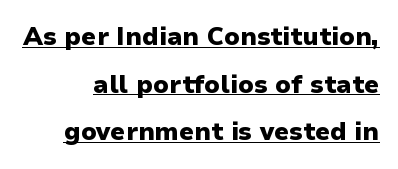
The image shows 25 px bold type, upright; set loose line spacing (1.91x), normal letter spacing, underlined.
